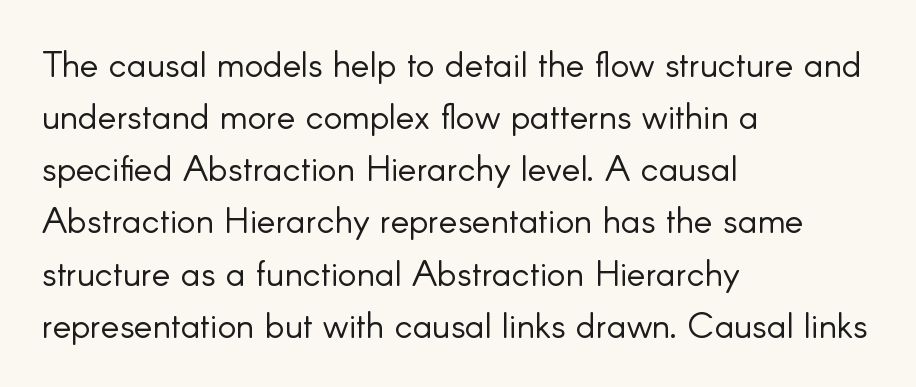
{"serif": "no", "italic": "no", "bold": "no", "weight": "light", "width": "normal", "stroke_contrast": "low", "x_height": "small", "monospaced": "no", "underline": "no", "align": "left", "line_spacing": "normal", "line_spacing_ratio": 1.49, "letter_spacing": "normal", "letter_spacing_em": 0.0, "glyph_px": 35}
